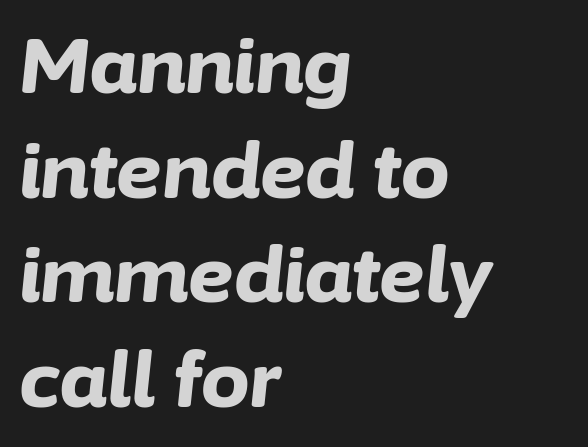
The image shows 77 px bold type, italic (leaning right); set left-aligned, normal line spacing (1.36x), normal letter spacing, not underlined; low stroke contrast and a medium x-height.
